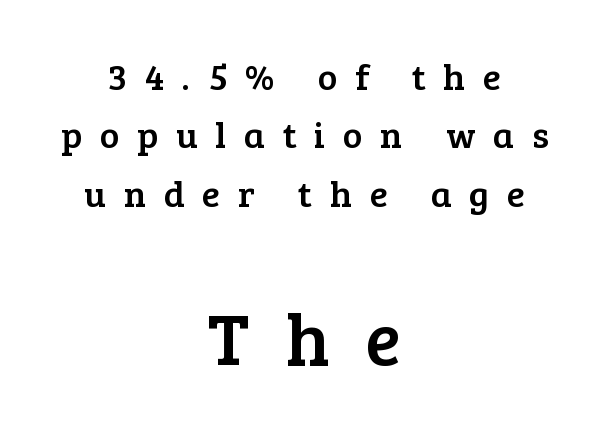
{"serif": "yes", "italic": "no", "width": "normal", "stroke_contrast": "low", "x_height": "medium", "monospaced": "no", "underline": "no", "align": "center", "line_spacing": "normal", "line_spacing_ratio": 1.58, "letter_spacing": "wide", "letter_spacing_em": 0.48, "larger_block": "second", "size_ratio": 2.0, "glyph_px": 74}
